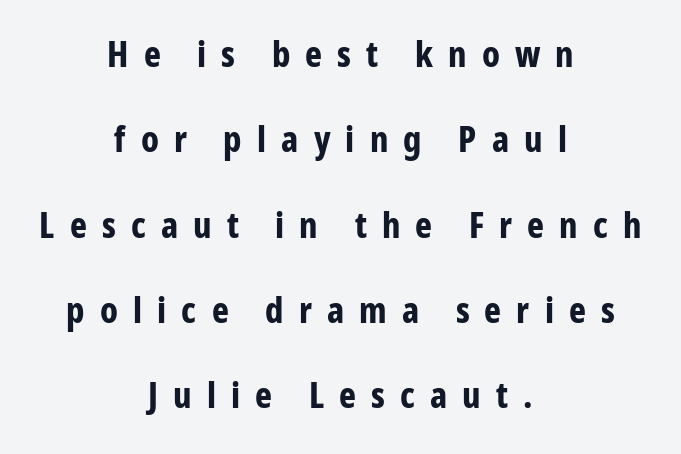
{"serif": "no", "italic": "no", "bold": "yes", "weight": "bold", "width": "condensed", "stroke_contrast": "low", "x_height": "medium", "monospaced": "no", "underline": "no", "align": "center", "line_spacing": "loose", "line_spacing_ratio": 2.37, "letter_spacing": "wide", "letter_spacing_em": 0.42, "glyph_px": 36}
